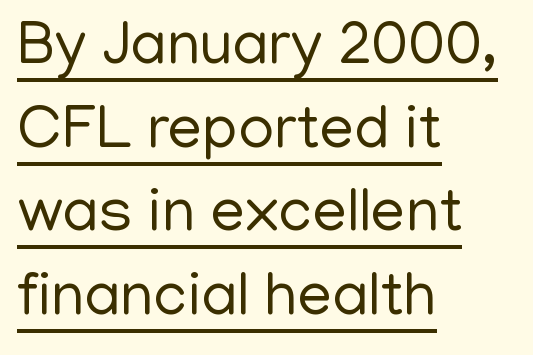
This is underlined copy, the kind a proofreader might mark for attention. Each letter keeps its own natural width here, so spacing adapts to shape. This sample uses plain, unmodified letter spacing. Serifs: no, the terminals of the letterforms are clean. These lines were composed using upright roman letters.
